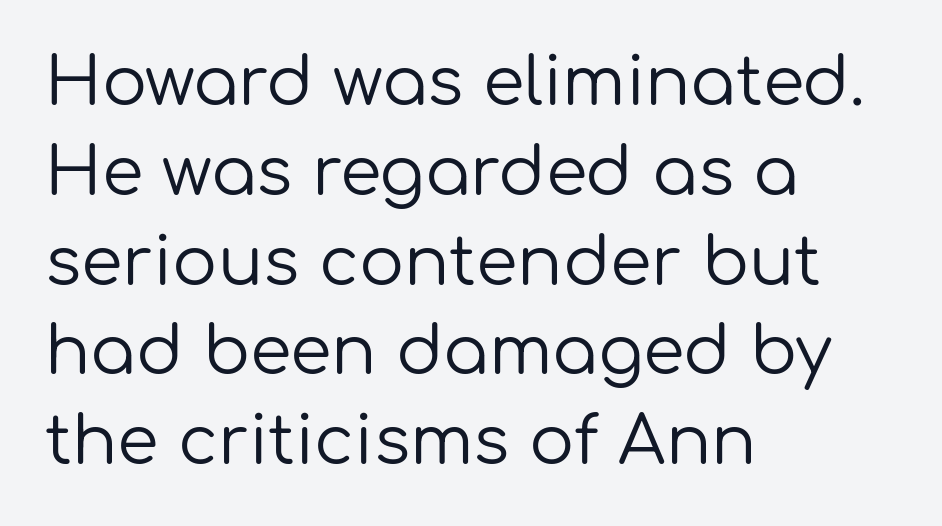
The image shows 67 px regular-weight sans-serif type, upright; set left-aligned, normal line spacing (1.34x), normal letter spacing, not underlined; low stroke contrast and a medium x-height.
